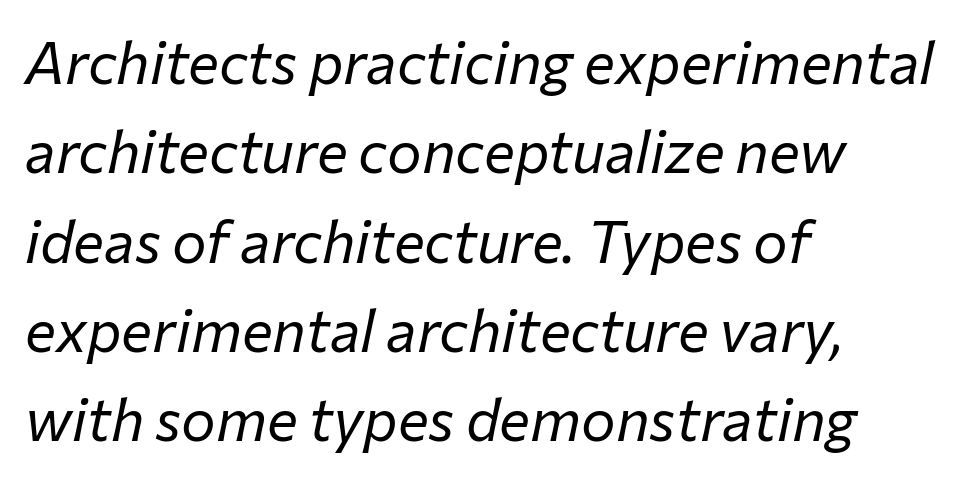
The image shows 58 px regular-weight type, italic (leaning right); set left-aligned, normal line spacing (1.54x), normal letter spacing, not underlined; low stroke contrast and a medium x-height.
